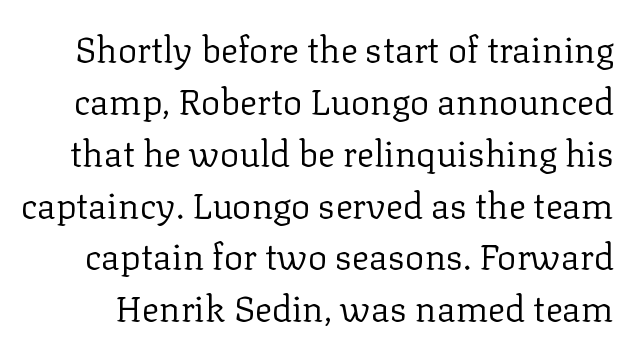
{"serif": "yes", "italic": "no", "bold": "no", "weight": "regular", "width": "normal", "stroke_contrast": "low", "x_height": "medium", "monospaced": "no", "underline": "no", "line_spacing": "normal", "line_spacing_ratio": 1.44, "letter_spacing": "normal", "letter_spacing_em": 0.0, "glyph_px": 36}
